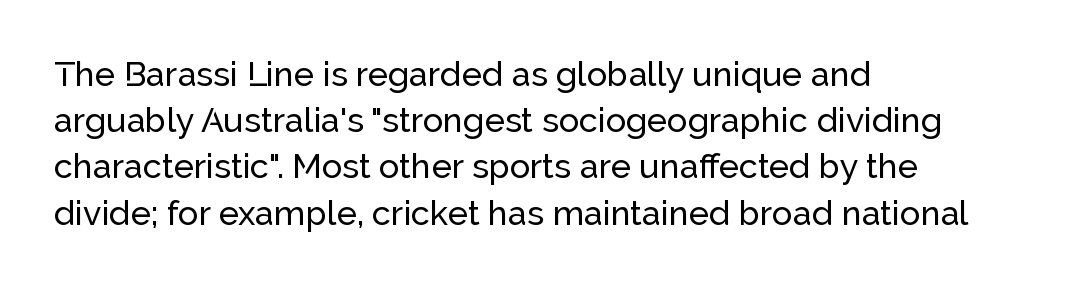
The lettering holds an erect, upright posture throughout. The space beneath each line is pristine and unruled. Regarding serifs, this sample does without them. These lines stack with their left ends in a neat column. The rendering uses natural spacing where letterforms have individual widths.
